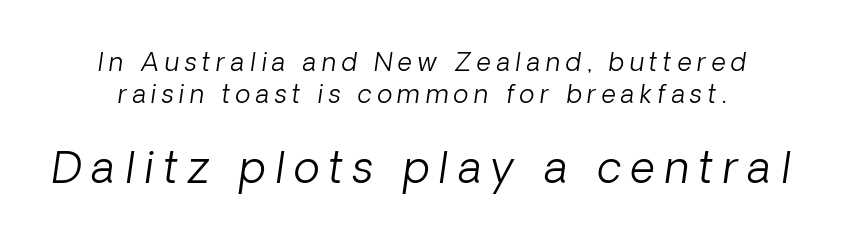
The image shows 43 px light type, italic (leaning right); set normal line spacing (1.27x), unusually wide letter spacing (+0.22 em), not underlined; the second (bottom) block is 1.72x larger; low stroke contrast and a medium x-height.
